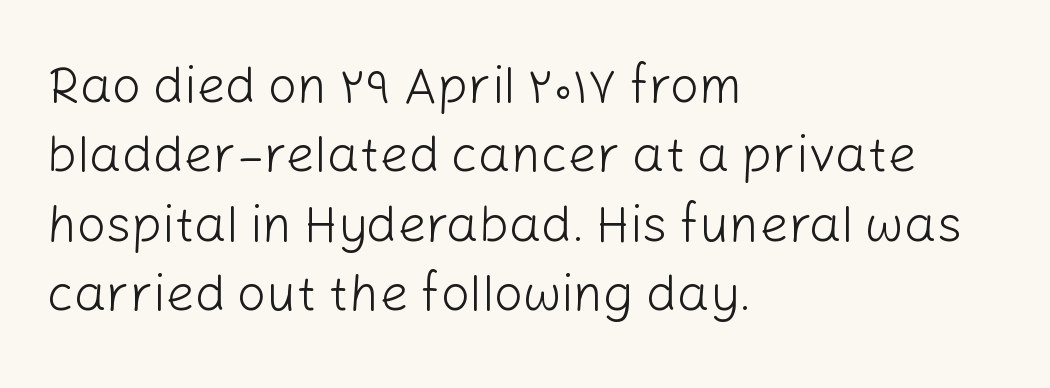
The image shows 51 px light sans-serif type, upright; set left-aligned, normal line spacing (1.36x), normal letter spacing, not underlined; low stroke contrast and a medium x-height.
